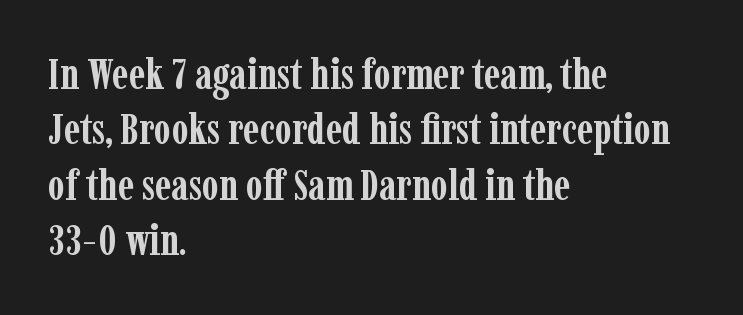
A normal amount of white space separates one row of letters from the next. You could not count columns in this text — the font is proportionally spaced. The space beneath each line is pristine and unruled. Where is the straight margin? On the left. The strokes are fattened all the way to bold.
